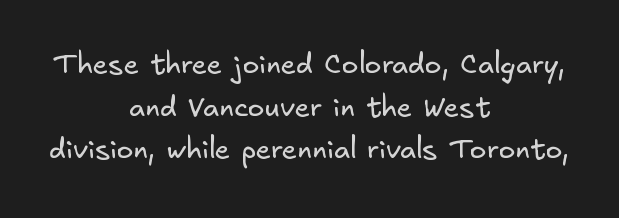
Q: Is the text bold? A: No.
Q: Is the typeface a serif or a sans-serif typeface? A: Sans-serif.
Q: Is the text underlined? A: No.
Q: How is the paragraph aligned? A: Centered.
Q: Is the spacing between letters normal or unusually wide? A: Normal.
Q: Is the spacing between lines tight, normal or loose? A: Normal.
Q: Width (condensed, normal, or wide)? A: Normal.
Q: Stroke contrast? A: Low.
Q: x-height? A: Small.
